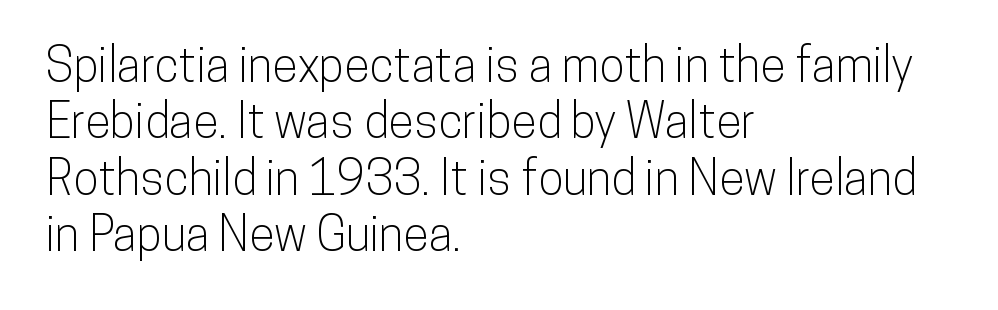
Decoration check: the copy has no underline. The horizontal fit of the characters is conventional and even. Proportional: the letters do not fall into vertical columns. This sample uses an upright cut, with every glyph sitting square on the baseline. In CSS terms this would be text-align: left.
